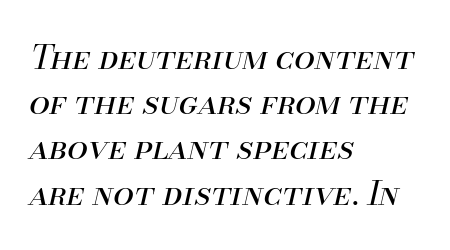
{"italic": "yes", "lean": "right", "slant_degrees": 13, "bold": "no", "weight": "regular", "width": "normal", "stroke_contrast": "medium", "x_height": "small", "monospaced": "no", "underline": "no", "align": "left", "line_spacing": "normal", "line_spacing_ratio": 1.37, "letter_spacing": "normal", "letter_spacing_em": 0.0, "glyph_px": 33}
